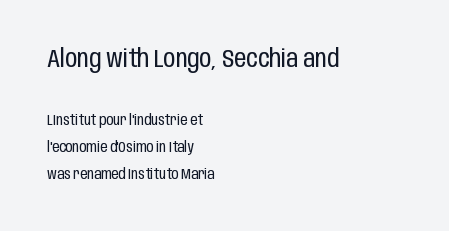
The image shows 24 px text type, upright; set left-aligned, loose line spacing (1.94x), normal letter spacing, not underlined; the first (top) block is 1.71x larger.
